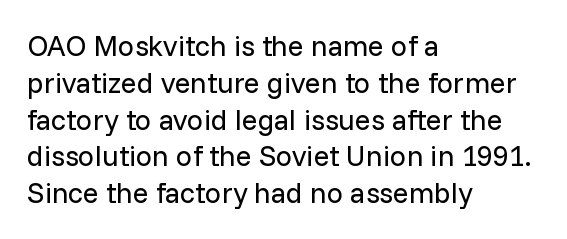
Q: Is the text bold? A: No.
Q: Is the text italic (slanted)? A: No, it is upright.
Q: Is the typeface a serif or a sans-serif typeface? A: Sans-serif.
Q: Is the text underlined? A: No.
Q: How is the paragraph aligned? A: Left-aligned.
Q: Is the spacing between letters normal or unusually wide? A: Normal.
Q: Is the spacing between lines tight, normal or loose? A: Normal.
Q: Width (condensed, normal, or wide)? A: Normal.
Q: Stroke contrast? A: Low.
Q: x-height? A: Medium.
Q: Monospaced? A: No.
